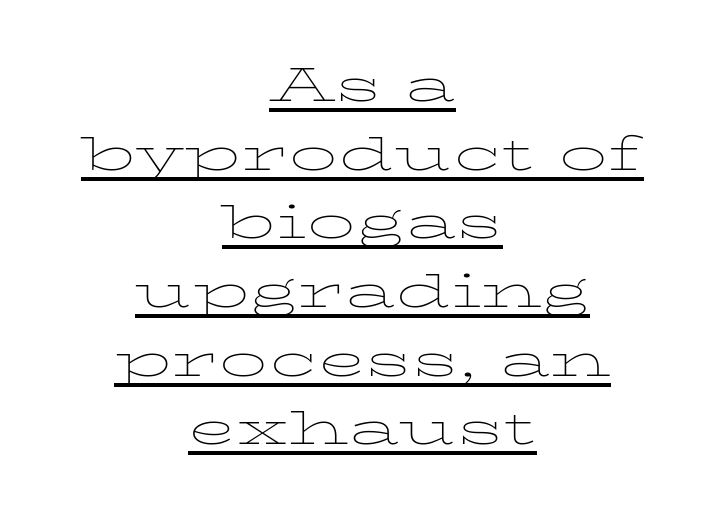
{"italic": "no", "bold": "no", "weight": "thin", "width": "wide", "stroke_contrast": "low", "x_height": "medium", "monospaced": "no", "underline": "yes", "align": "center", "line_spacing": "tight", "line_spacing_ratio": 1.09, "letter_spacing": "normal", "letter_spacing_em": 0.0, "glyph_px": 63}
